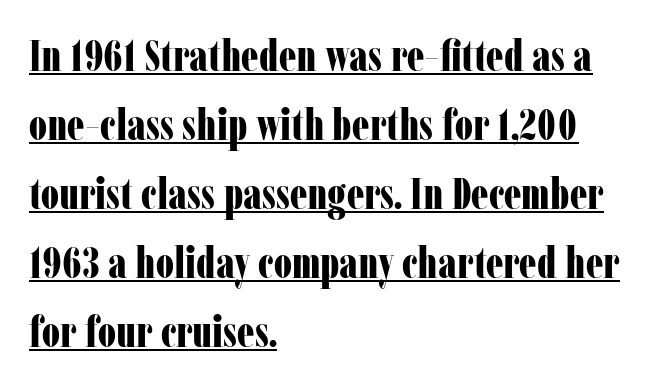
Q: Is the text bold? A: Yes.
Q: Is the text italic (slanted)? A: No, it is upright.
Q: Is the typeface a serif or a sans-serif typeface? A: Serif.
Q: Is the text underlined? A: Yes.
Q: How is the paragraph aligned? A: Left-aligned.
Q: Is the spacing between letters normal or unusually wide? A: Normal.
Q: Is the spacing between lines tight, normal or loose? A: Normal.
Q: Width (condensed, normal, or wide)? A: Condensed.
Q: Stroke contrast? A: Low.
Q: x-height? A: Medium.
Q: Monospaced? A: No.
